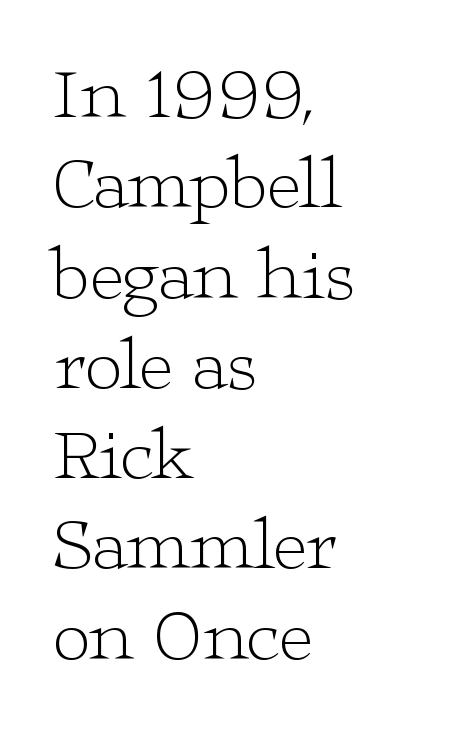
Tall strokes in this sample are plumb rather than angled. Horizontal alignment here is leftward, the default for most running prose. Think of a printed novel: that variable character pitch is what you see here. Words appear dense and cohesive because spacing is normal. No chunkiness to these letters — they're not bold. Honestly, there is no underline to notice here at all.
